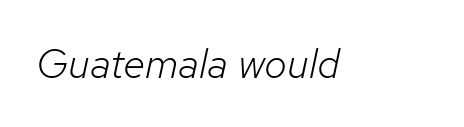
The image shows 41 px light type, italic (leaning right); set normal letter spacing, not underlined; low stroke contrast and a medium x-height.
